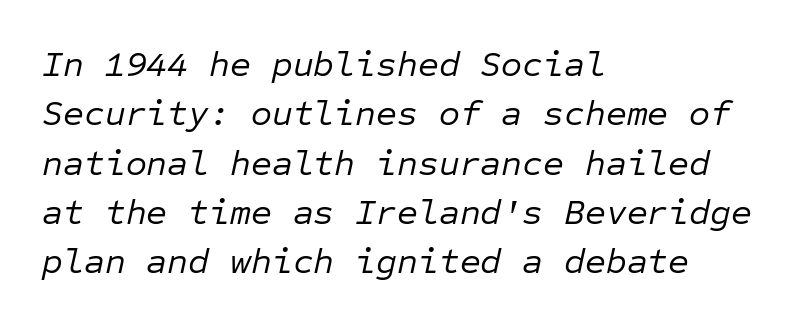
Q: Is the text bold? A: No.
Q: Is the text italic (slanted)? A: Yes, it leans right by about 12 degrees.
Q: Is the text underlined? A: No.
Q: How is the paragraph aligned? A: Left-aligned.
Q: Is the spacing between letters normal or unusually wide? A: Normal.
Q: Is the spacing between lines tight, normal or loose? A: Normal.
Q: Width (condensed, normal, or wide)? A: Normal.
Q: Stroke contrast? A: Low.
Q: x-height? A: Medium.
Q: Monospaced? A: Yes.
